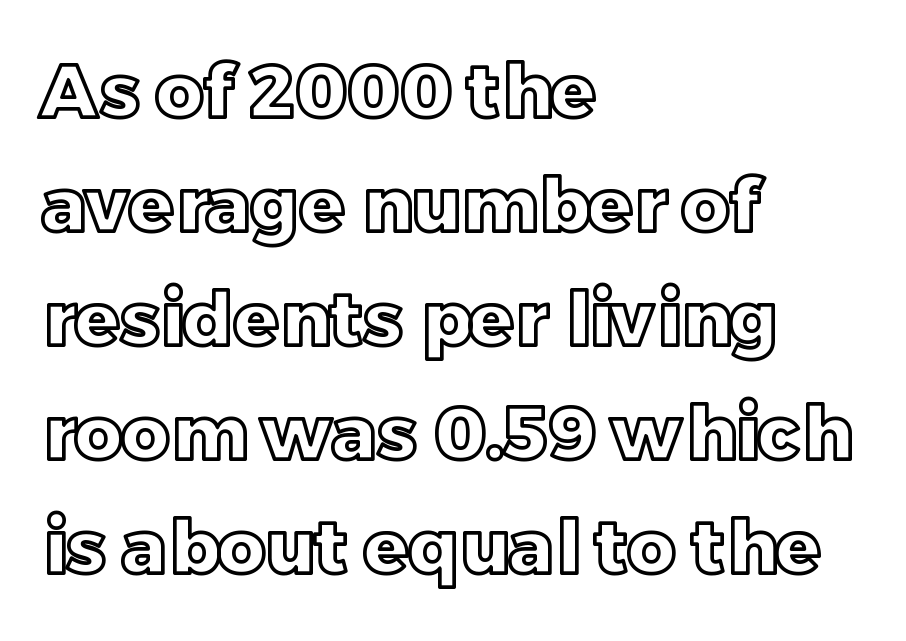
The image shows 74 px text type, upright; set left-aligned, normal line spacing (1.54x), normal letter spacing, not underlined; a large x-height.
